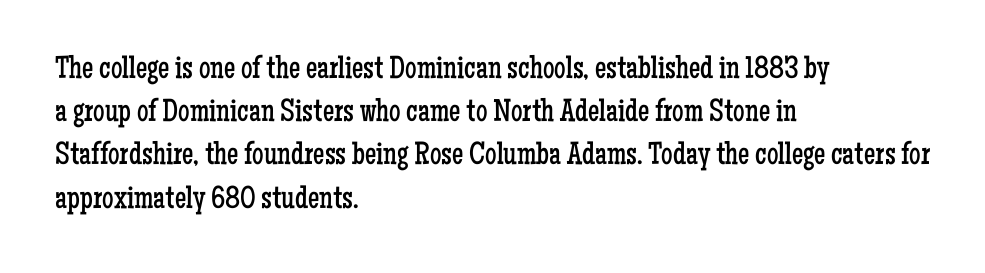
{"serif": "yes", "italic": "no", "bold": "no", "weight": "regular", "width": "condensed", "stroke_contrast": "low", "x_height": "medium", "monospaced": "no", "underline": "no", "align": "left", "line_spacing": "normal", "line_spacing_ratio": 1.35, "letter_spacing": "normal", "letter_spacing_em": 0.0, "glyph_px": 32}
